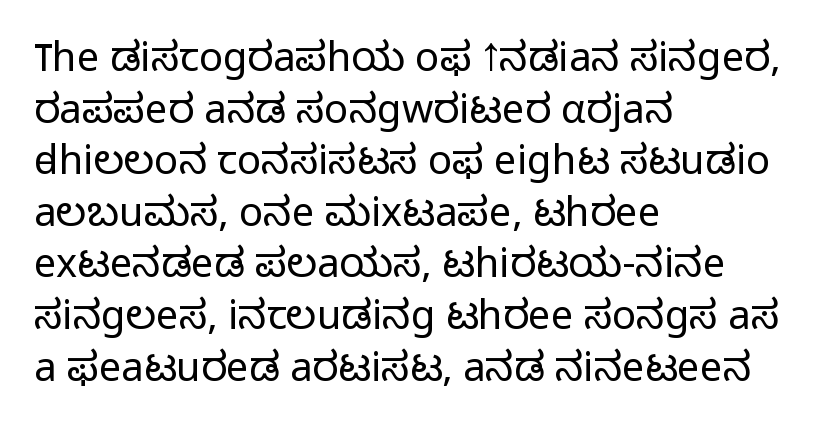
Regarding leading, the lines here are spaced in the standard way. Check the space under the baseline: it is left empty. Alignment: flush left. The text was rendered using a sans face with plain stroke endings.
